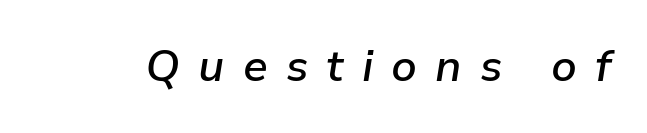
The image shows 44 px semibold type, italic (leaning right); set unusually wide letter spacing (+0.41 em), not underlined; low stroke contrast and a medium x-height.
